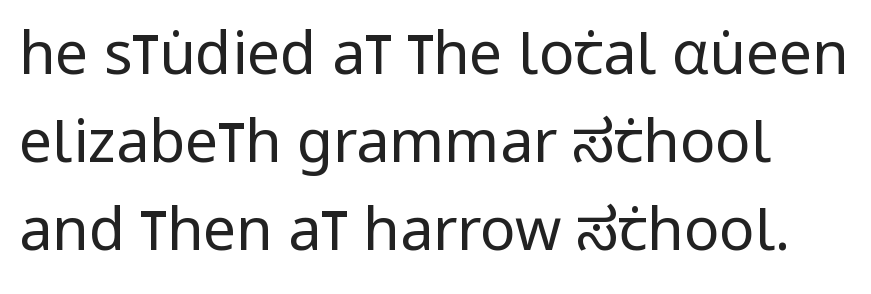
Q: Is the text bold? A: No.
Q: Is the text italic (slanted)? A: No, it is upright.
Q: Is the typeface a serif or a sans-serif typeface? A: Sans-serif.
Q: Is the text underlined? A: No.
Q: Is the spacing between letters normal or unusually wide? A: Normal.
Q: Is the spacing between lines tight, normal or loose? A: Normal.
Q: Width (condensed, normal, or wide)? A: Condensed.
Q: Stroke contrast? A: Low.
Q: x-height? A: Large.
Q: Monospaced? A: No.
